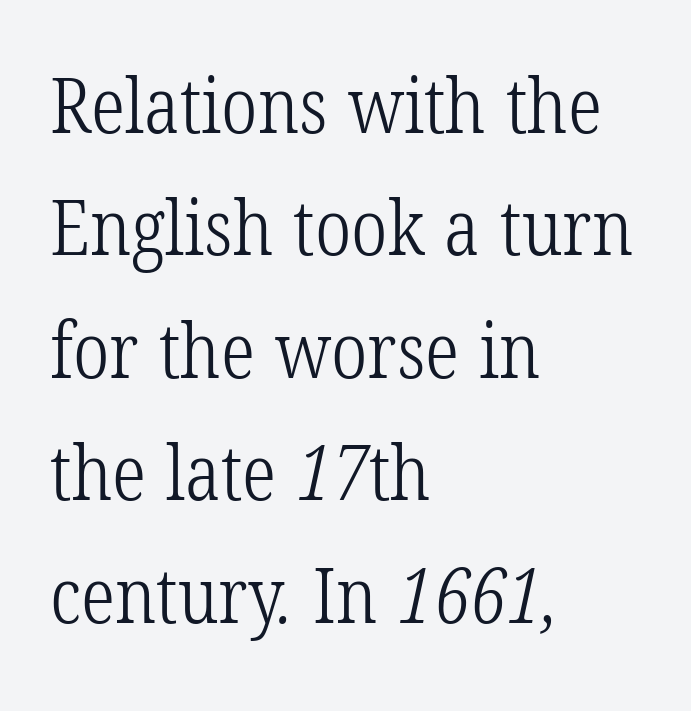
The image shows 77 px light, condensed serif type; set left-aligned, normal line spacing (1.59x), normal letter spacing, not underlined; low stroke contrast and a medium x-height.
